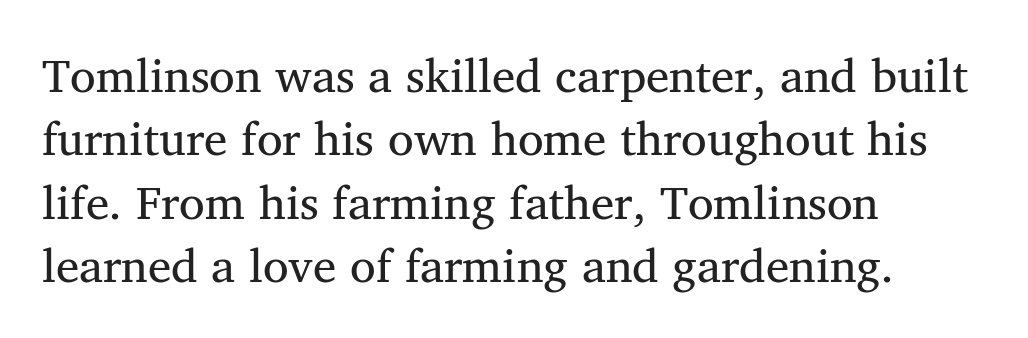
The image shows 47 px regular-weight serif type; set left-aligned, normal line spacing (1.35x), normal letter spacing, not underlined; medium stroke contrast and a medium x-height.
